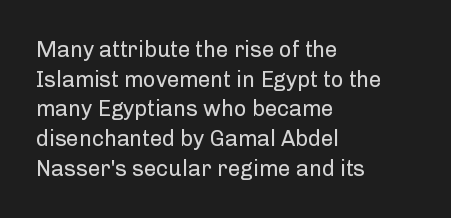
Q: Is the text bold? A: No.
Q: Is the text italic (slanted)? A: No, it is upright.
Q: Is the text underlined? A: No.
Q: How is the paragraph aligned? A: Left-aligned.
Q: Is the spacing between letters normal or unusually wide? A: Normal.
Q: Is the spacing between lines tight, normal or loose? A: Normal.
